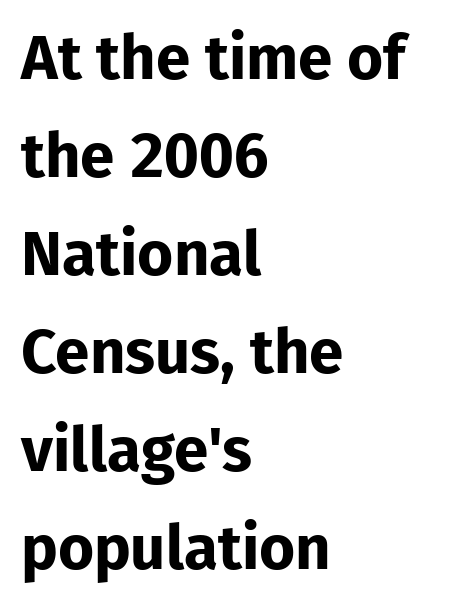
{"serif": "no", "italic": "no", "bold": "yes", "weight": "bold", "width": "normal", "stroke_contrast": "low", "x_height": "medium", "monospaced": "no", "underline": "no", "align": "left", "line_spacing": "normal", "line_spacing_ratio": 1.58, "letter_spacing": "normal", "letter_spacing_em": 0.0, "glyph_px": 62}
